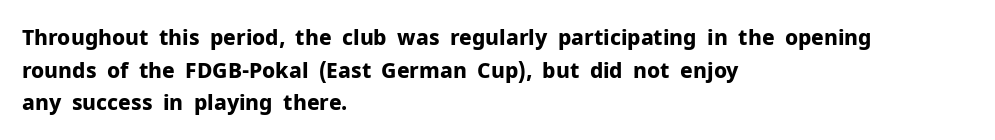
Q: Is the text bold? A: Yes.
Q: Is the text italic (slanted)? A: No, it is upright.
Q: Is the text underlined? A: No.
Q: How is the paragraph aligned? A: Left-aligned.
Q: Is the spacing between letters normal or unusually wide? A: Normal.
Q: Is the spacing between lines tight, normal or loose? A: Normal.
